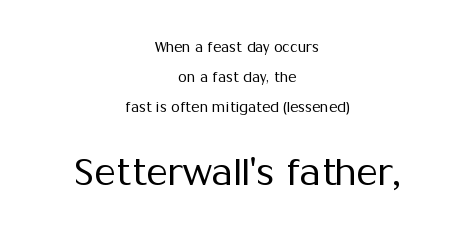
{"serif": "no", "italic": "no", "bold": "no", "weight": "regular", "width": "normal", "stroke_contrast": "medium", "x_height": "medium", "monospaced": "no", "underline": "no", "align": "center", "line_spacing": "loose", "line_spacing_ratio": 2.16, "letter_spacing": "normal", "letter_spacing_em": 0.0, "larger_block": "second", "size_ratio": 2.57, "glyph_px": 36}
